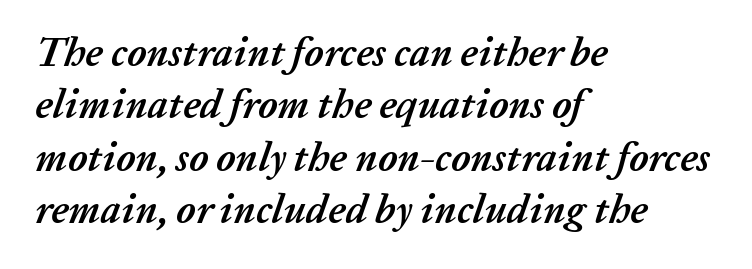
{"italic": "yes", "lean": "right", "slant_degrees": 20, "bold": "yes", "weight": "semibold", "width": "normal", "stroke_contrast": "low", "x_height": "medium", "monospaced": "no", "underline": "no", "align": "left", "line_spacing": "normal", "line_spacing_ratio": 1.31, "letter_spacing": "normal", "letter_spacing_em": 0.0, "glyph_px": 40}
